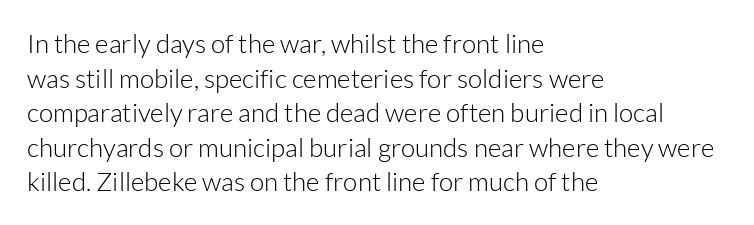
The image shows 26 px text type, upright; set left-aligned, normal line spacing (1.33x), normal letter spacing, not underlined.
